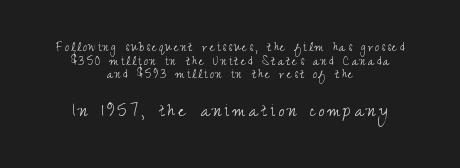
{"italic": "no", "bold": "no", "underline": "no", "align": "center", "line_spacing": "tight", "line_spacing_ratio": 0.98, "larger_block": "second", "size_ratio": 1.5, "glyph_px": 21}
